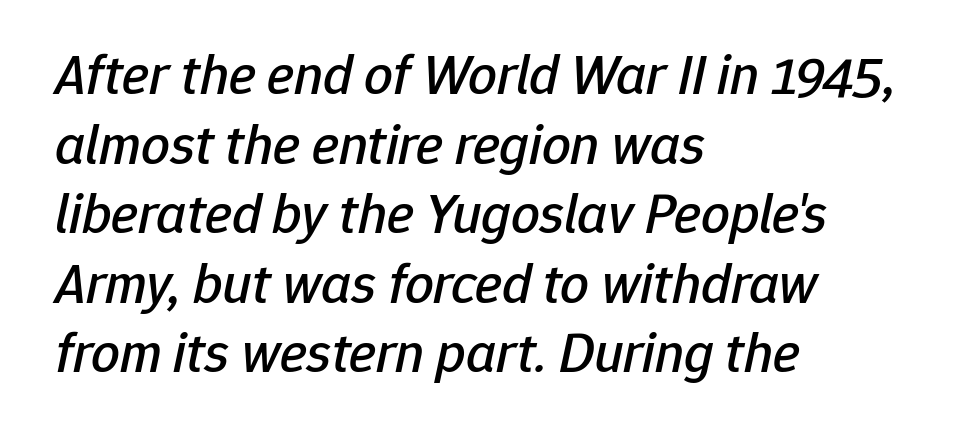
The text block is weighted toward the left margin, trailing off unevenly rightward. Descenders hang freely into open space. Every character sits at an angle, as italics do. Note the varied advance widths — an 'i' is clearly narrower than an 'm'. This rendering leaves character spacing at its baseline value.
